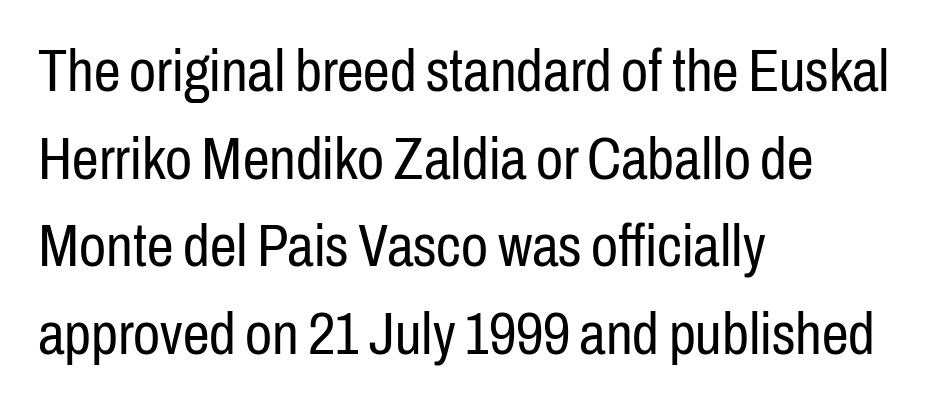
{"serif": "no", "italic": "no", "bold": "no", "weight": "regular", "width": "condensed", "stroke_contrast": "low", "x_height": "medium", "monospaced": "no", "underline": "no", "align": "left", "line_spacing": "normal", "line_spacing_ratio": 1.46, "letter_spacing": "normal", "letter_spacing_em": 0.0, "glyph_px": 60}
